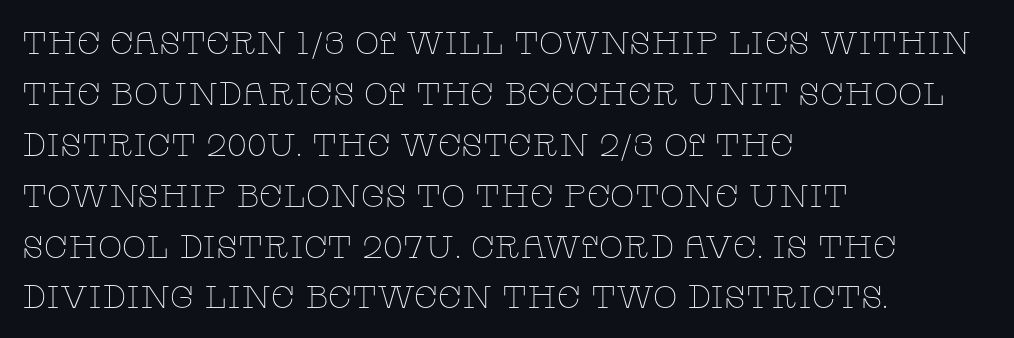
Q: Is the text bold? A: No.
Q: Is the text italic (slanted)? A: No, it is upright.
Q: Is the typeface a serif or a sans-serif typeface? A: Serif.
Q: Is the text underlined? A: No.
Q: How is the paragraph aligned? A: Left-aligned.
Q: Is the spacing between letters normal or unusually wide? A: Normal.
Q: Is the spacing between lines tight, normal or loose? A: Normal.
Q: Width (condensed, normal, or wide)? A: Wide.
Q: Stroke contrast? A: Low.
Q: x-height? A: Large.
Q: Monospaced? A: No.
